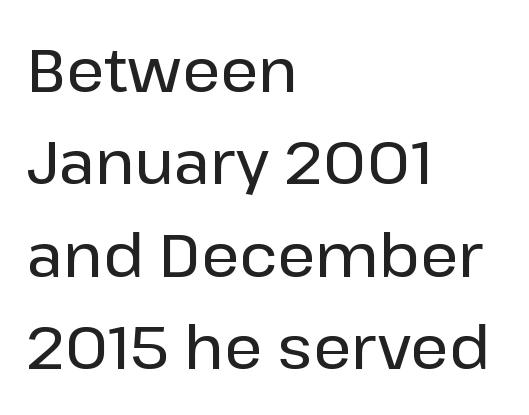
This is sans-serif lettering, the kind often seen on screens and signage. Italic? Not at all — the glyphs are vertical. Evenly set lines give the paragraph a standard silhouette. You could not count columns in this text — the font is proportionally spaced. A student would call this left alignment; a typographer would say flush left, rag right.
